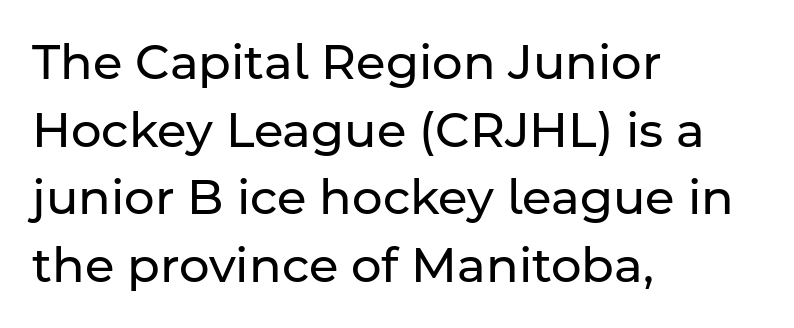
The image shows 48 px regular-weight sans-serif type, upright; set left-aligned, normal line spacing (1.41x), normal letter spacing, not underlined; low stroke contrast and a medium x-height.
